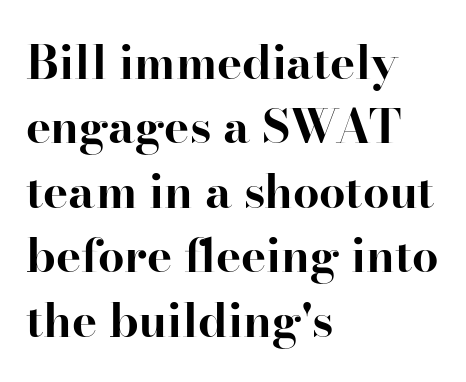
A classic flush-left, rag-right setting is used for this passage. Characters remain perfectly vertical along every line. The letters are bold, with thick, heavy strokes. A typesetter would call this leading conventional body-copy spacing. The rendering uses natural spacing where letterforms have individual widths.
